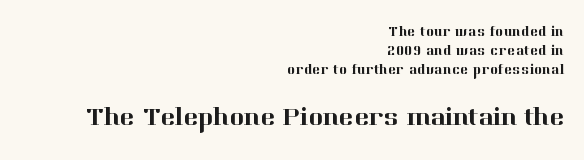
Each row of text sits above clean, open space. The more generous point size was reserved for the lower chunk. Students, note that the glyphs here touch the page at normal intervals. A typesetter would mark this as roman, not italic. In terms of leading, this rendering sits right in the middle.
